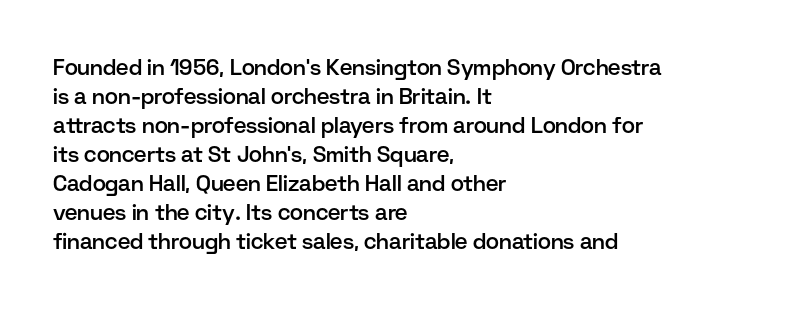
The image shows 22 px text type, upright; set left-aligned, normal line spacing (1.32x), normal letter spacing, not underlined.
